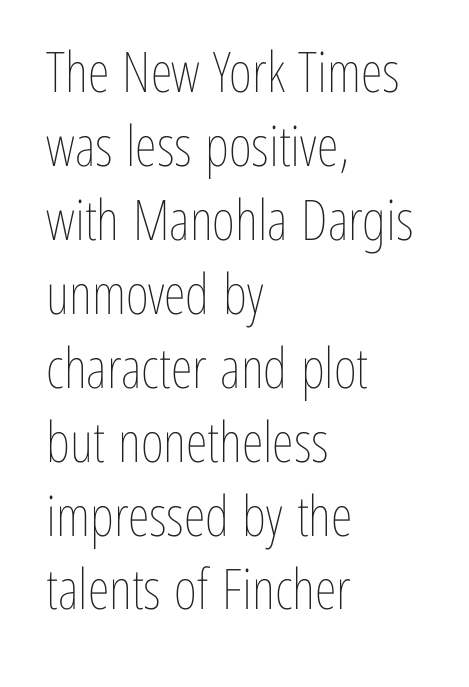
{"italic": "no", "bold": "no", "weight": "thin", "width": "condensed", "stroke_contrast": "low", "x_height": "medium", "monospaced": "no", "underline": "no", "align": "left", "line_spacing": "normal", "line_spacing_ratio": 1.32, "letter_spacing": "normal", "letter_spacing_em": 0.0, "glyph_px": 56}
